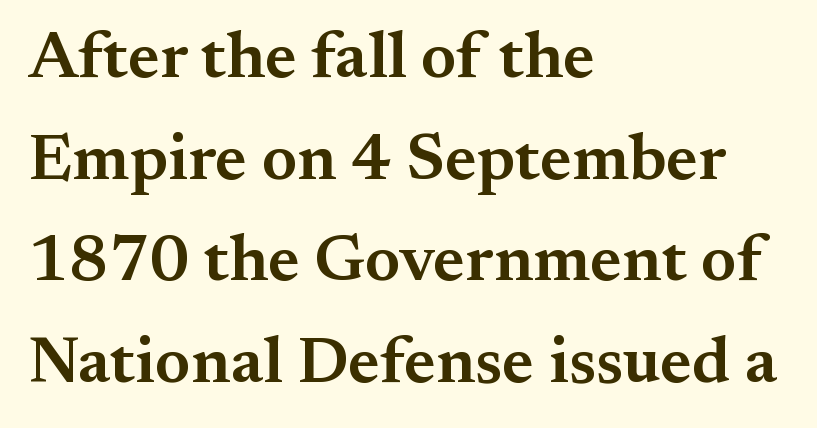
Q: Is the text bold? A: Semi-bold.
Q: Is the text italic (slanted)? A: No, it is upright.
Q: Is the typeface a serif or a sans-serif typeface? A: Serif.
Q: Is the text underlined? A: No.
Q: How is the paragraph aligned? A: Left-aligned.
Q: Is the spacing between letters normal or unusually wide? A: Normal.
Q: Is the spacing between lines tight, normal or loose? A: Normal.
Q: Width (condensed, normal, or wide)? A: Normal.
Q: Stroke contrast? A: Medium.
Q: x-height? A: Small.
Q: Monospaced? A: No.
